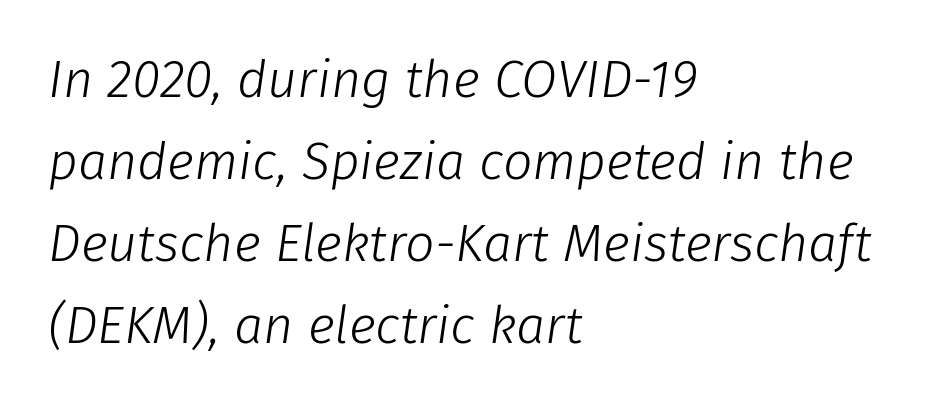
The image shows 52 px light type, italic (leaning right); set left-aligned, normal line spacing (1.58x), normal letter spacing, not underlined; low stroke contrast and a medium x-height.
